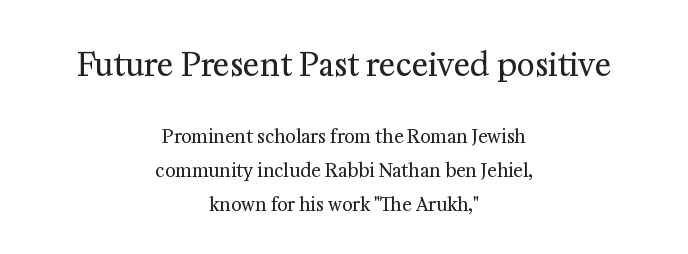
The image shows 31 px regular-weight serif type, upright; set centered, line spacing 1.89x, normal letter spacing, not underlined; the first (top) block is 1.72x larger; medium stroke contrast and a medium x-height.
